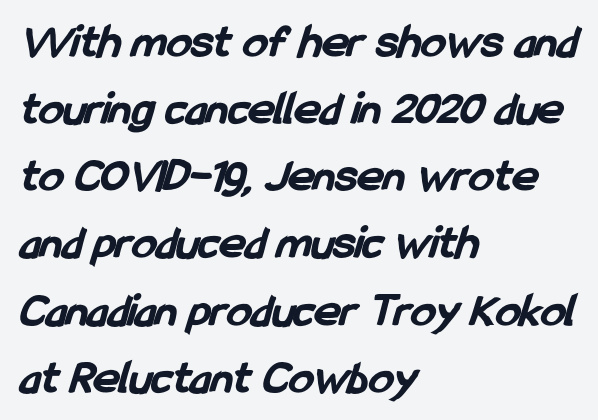
{"serif": "no", "bold": "yes", "weight": "bold", "width": "condensed", "stroke_contrast": "low", "x_height": "medium", "monospaced": "no", "underline": "no", "align": "left", "line_spacing": "normal", "line_spacing_ratio": 1.37, "letter_spacing": "normal", "letter_spacing_em": 0.0, "glyph_px": 49}
